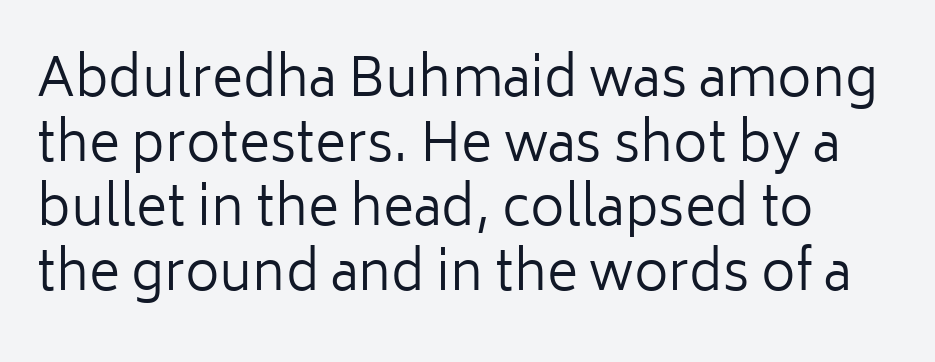
The image shows 53 px regular-weight sans-serif type, upright; set line spacing 1.22x, normal letter spacing, not underlined; low stroke contrast and a medium x-height.
